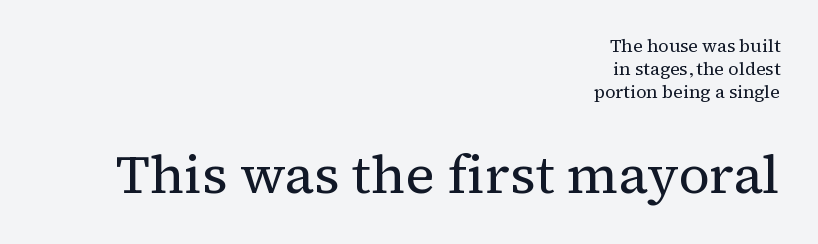
Rows of type keep a routine distance in the vertical direction. This sample has the flowing, uneven cadence of proportional lettering. Underline: absent. A student would call this right alignment; a typographer would say flush right, rag left. Type size steps up from the first block to the second. Ascenders rise straight up at ninety degrees.
